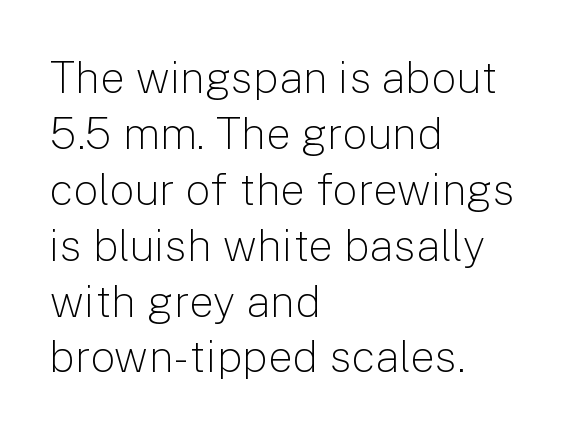
Q: Is the text bold? A: No.
Q: Is the text italic (slanted)? A: No, it is upright.
Q: Is the typeface a serif or a sans-serif typeface? A: Sans-serif.
Q: Is the text underlined? A: No.
Q: How is the paragraph aligned? A: Left-aligned.
Q: Is the spacing between letters normal or unusually wide? A: Normal.
Q: Is the spacing between lines tight, normal or loose? A: Normal.
Q: Width (condensed, normal, or wide)? A: Normal.
Q: Stroke contrast? A: Low.
Q: x-height? A: Medium.
Q: Monospaced? A: No.
